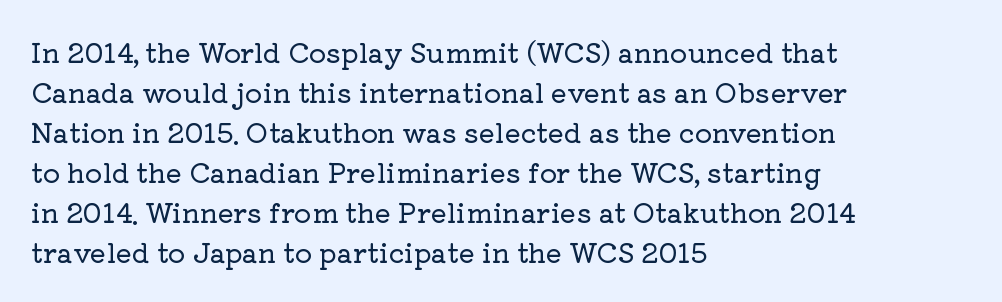
Q: Is the text italic (slanted)? A: No, it is upright.
Q: Is the text underlined? A: No.
Q: How is the paragraph aligned? A: Left-aligned.
Q: Is the spacing between letters normal or unusually wide? A: Normal.
Q: Is the spacing between lines tight, normal or loose? A: Normal.
